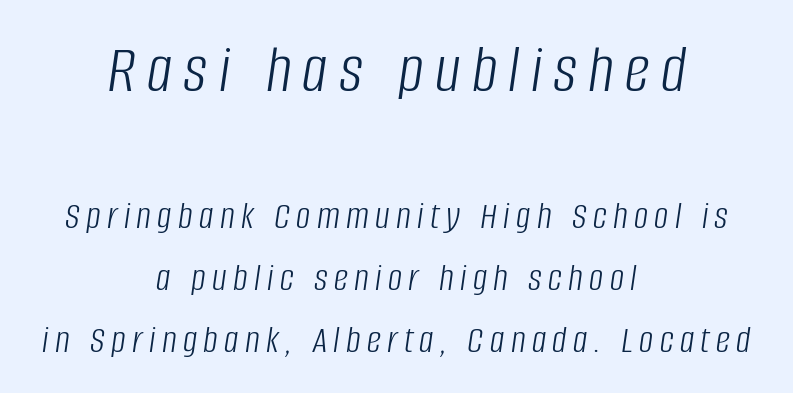
Stroke mass is kept to a normal reading level or below. The strip under each line holds only bare page. Notice how the passage keeps no hard edge, just a central spine. Character widths vary here, with narrow letters taking less room than wide ones.
